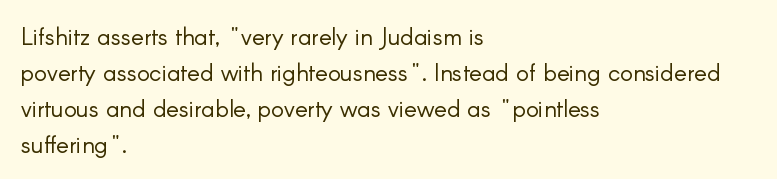
The image shows 24 px text type, upright; set left-aligned, normal line spacing (1.5x), normal letter spacing, not underlined.
